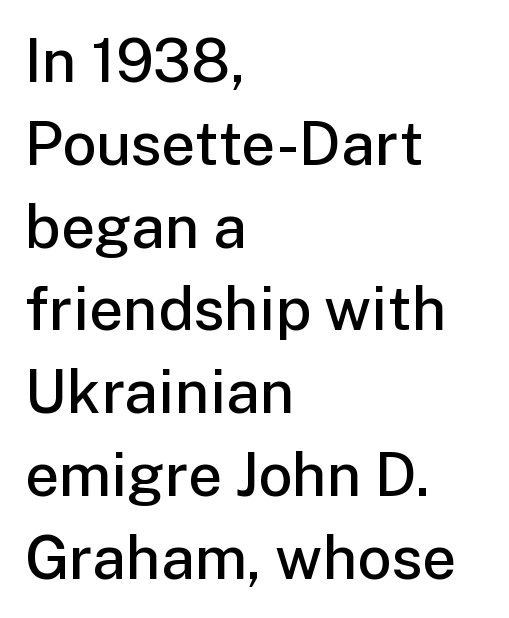
Horizontally, the lines are justified to the leading edge only. Quick note: underline off. Is there much room between lines? A standard amount, neither cramped nor airy. Varying glyph widths throughout — classic text-font behaviour. Each letter's strokes conclude bluntly, with no projecting serifs. Does extra space separate the letters? No, they use regular spacing.
